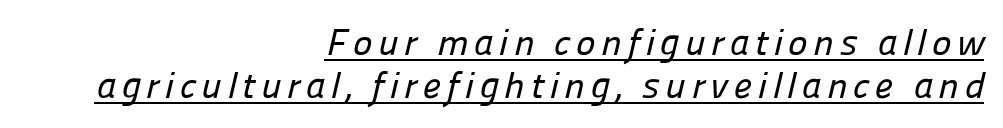
Q: Is the typeface a serif or a sans-serif typeface? A: Sans-serif.
Q: Is the text underlined? A: Yes.
Q: How is the paragraph aligned? A: Right-aligned.
Q: Width (condensed, normal, or wide)? A: Normal.
Q: Stroke contrast? A: Low.
Q: x-height? A: Medium.
Q: Monospaced? A: No.
